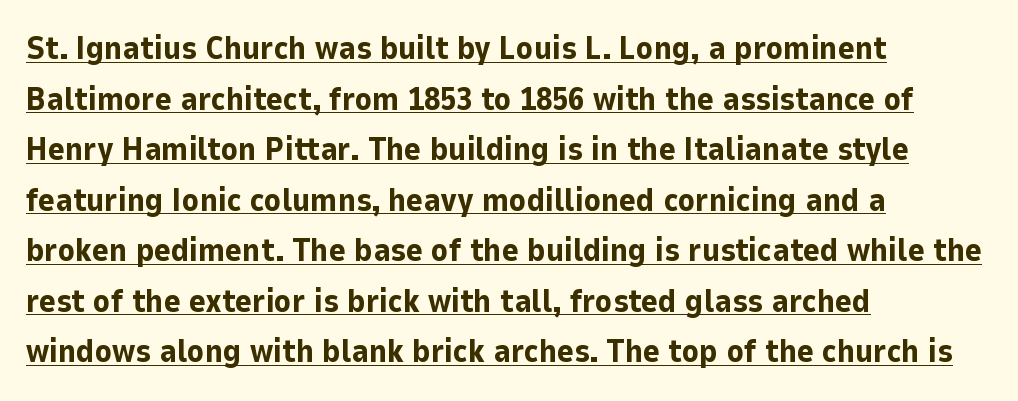
Looks like regular typesetting: each glyph gets only the width it needs. Letterform terminals end flat and unadorned throughout the passage. The tracking reads as untouched default to a designer's eye. Do the letters lean? They stand straight. Like a heading marked for emphasis, these lines bear an underscore. The vertical gap from one line to the next is medium.
